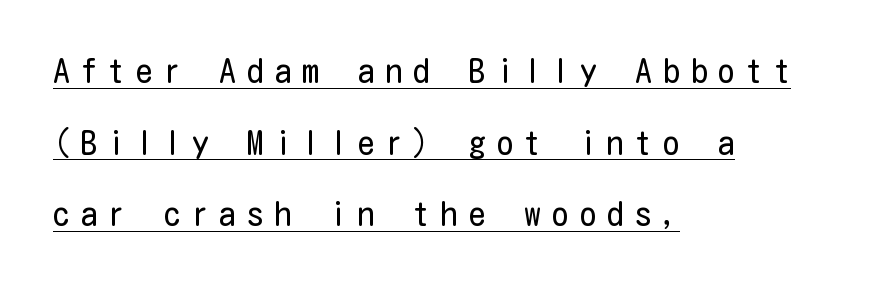
Caption: expanded tracking, letters set apart. Tall strokes in this sample are plumb rather than angled. Line spacing here is loose. Beneath each row of characters lies a ruled line.
